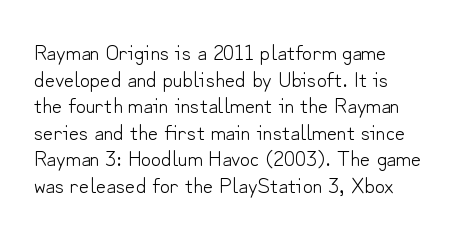
The image shows 22 px text type, upright; set line spacing 1.21x, normal letter spacing, not underlined.
